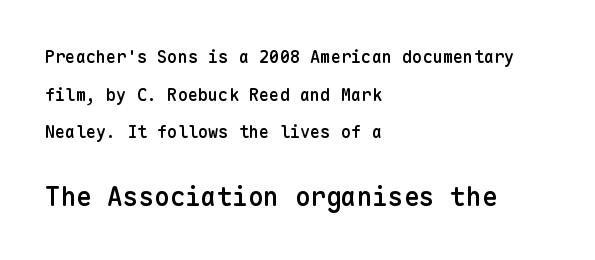
{"italic": "no", "bold": "semi", "underline": "no", "align": "left", "line_spacing": "loose", "line_spacing_ratio": 2.22, "letter_spacing": "normal", "letter_spacing_em": 0.0, "larger_block": "second", "size_ratio": 1.53, "glyph_px": 26}
